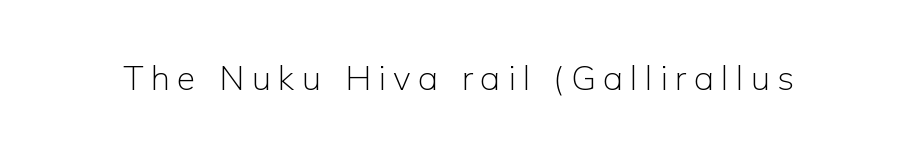
Proportional: the letters do not fall into vertical columns. Underline: absent. Short note: letters widely spaced. On a weight scale, this lands at 450 or below. This is roman type, the default non-slanted kind. Nothing sits at the stroke ends, so this counts as sans-serif.
